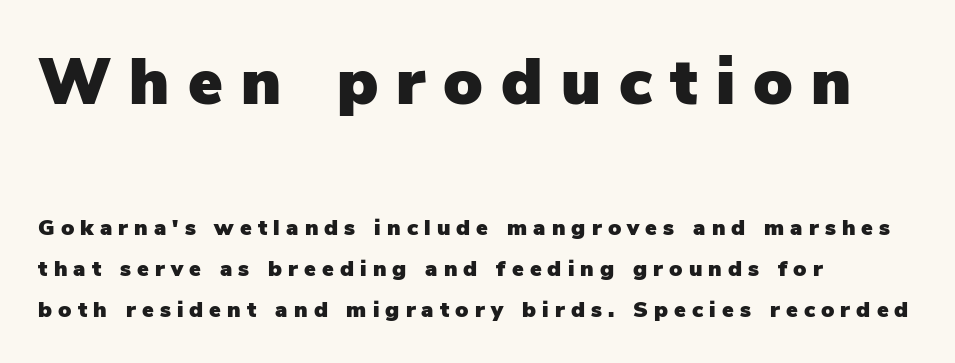
The image shows 65 px sans-serif type, upright; set left-aligned, line spacing 1.87x, unusually wide letter spacing (+0.28 em), not underlined; the first (top) block is 2.95x larger; low stroke contrast and a medium x-height.
